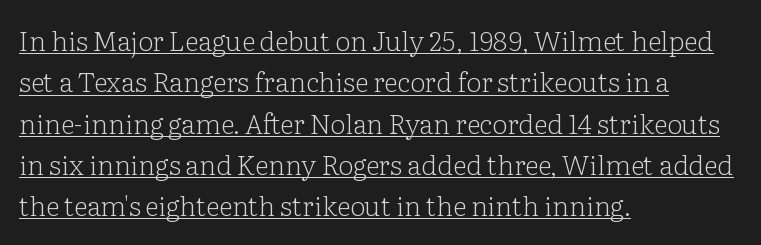
The image shows 27 px text type, upright; set left-aligned, normal line spacing (1.53x), normal letter spacing, underlined.
